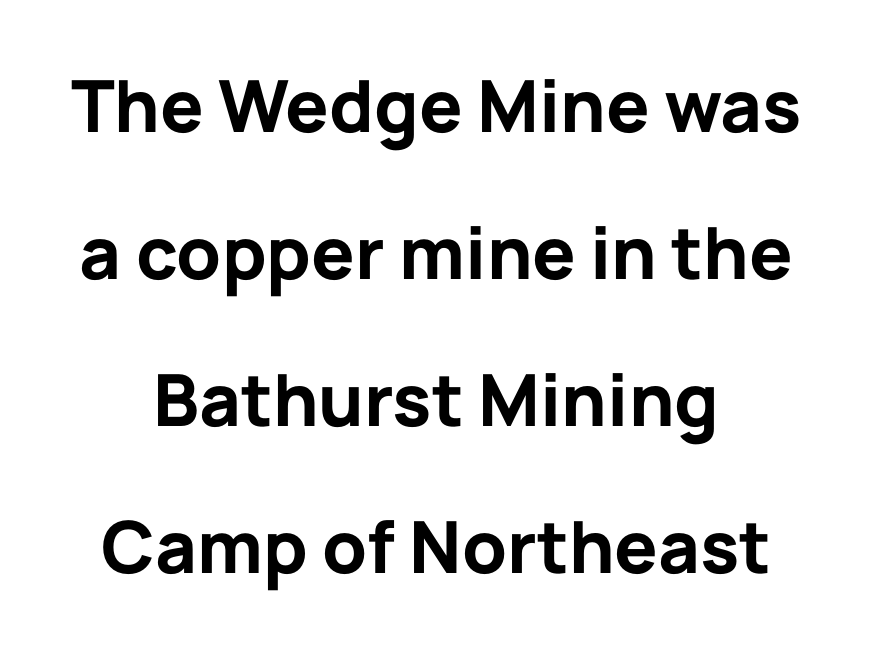
The image shows 72 px bold sans-serif type, upright; set centered, loose line spacing (2.04x), normal letter spacing, not underlined; low stroke contrast and a medium x-height.
